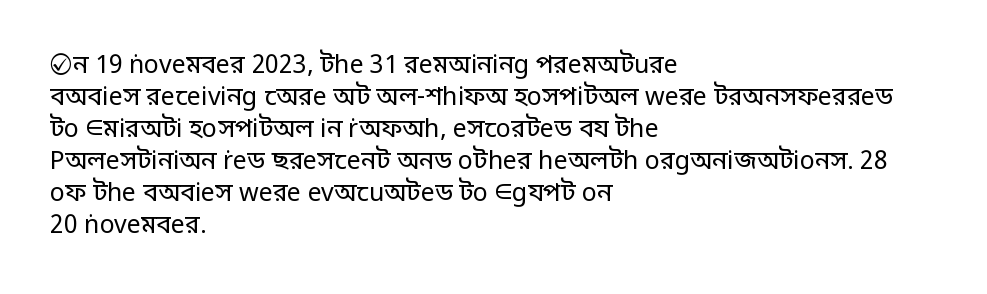
The image shows 25 px text type, upright; set left-aligned, normal line spacing (1.28x), normal letter spacing, not underlined.
